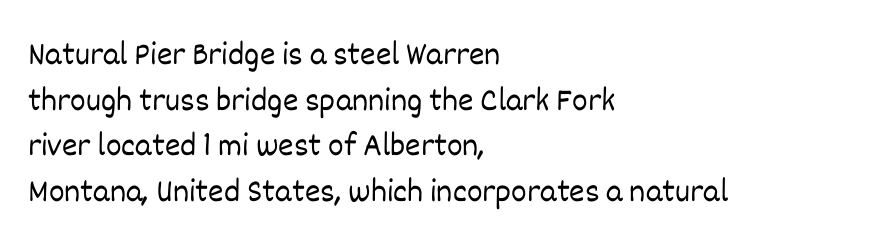
Q: Is the text bold? A: No.
Q: Is the text italic (slanted)? A: No, it is upright.
Q: Is the text underlined? A: No.
Q: How is the paragraph aligned? A: Left-aligned.
Q: Is the spacing between letters normal or unusually wide? A: Normal.
Q: Is the spacing between lines tight, normal or loose? A: Normal.
Q: Width (condensed, normal, or wide)? A: Normal.
Q: Stroke contrast? A: Low.
Q: x-height? A: Large.
Q: Monospaced? A: No.
